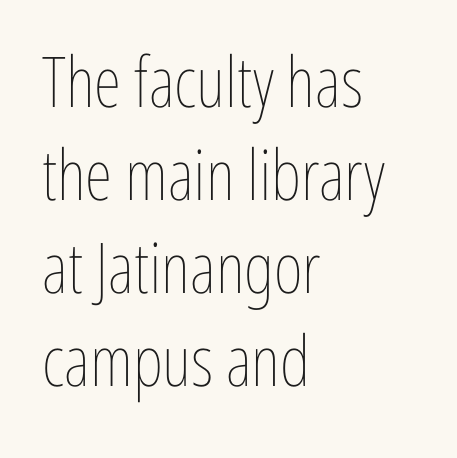
{"italic": "no", "bold": "no", "weight": "thin", "width": "condensed", "stroke_contrast": "low", "x_height": "medium", "monospaced": "no", "underline": "no", "align": "left", "line_spacing": "normal", "line_spacing_ratio": 1.33, "letter_spacing": "normal", "letter_spacing_em": 0.0, "glyph_px": 70}
